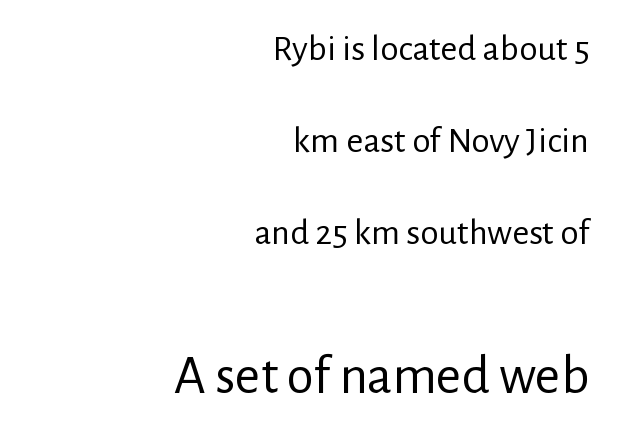
Q: Is the text bold? A: No.
Q: Is the text italic (slanted)? A: No, it is upright.
Q: Is the typeface a serif or a sans-serif typeface? A: Sans-serif.
Q: Is the text underlined? A: No.
Q: How is the paragraph aligned? A: Right-aligned.
Q: Is the spacing between letters normal or unusually wide? A: Normal.
Q: Is the spacing between lines tight, normal or loose? A: Loose.
Q: Which block of text is set in a larger size, the first (top) or the second (bottom)? A: The second (bottom) one.
Q: Width (condensed, normal, or wide)? A: Normal.
Q: Stroke contrast? A: Low.
Q: x-height? A: Medium.
Q: Monospaced? A: No.
